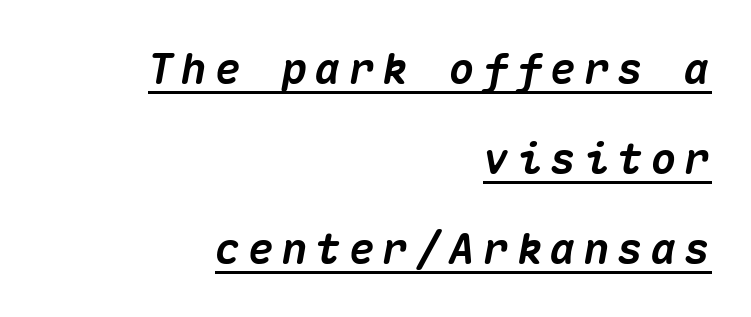
Compared with typical paragraphs, the rows here are farther apart. A baseline rule has been typeset under these characters. The rendering uses typewriter-style spacing with identical character cells. These lines were composed using italics. This is heavy type, rendered in bold. The typesetter chose a ragged-left arrangement here.
